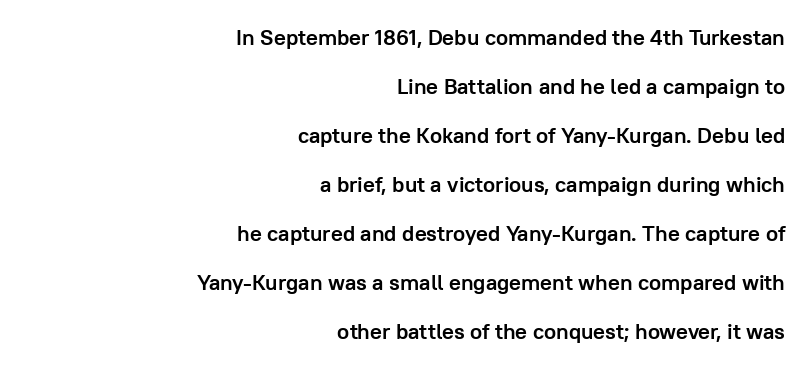
Q: Is the text bold? A: Yes.
Q: Is the text italic (slanted)? A: No, it is upright.
Q: Is the text underlined? A: No.
Q: How is the paragraph aligned? A: Right-aligned.
Q: Is the spacing between letters normal or unusually wide? A: Normal.
Q: Is the spacing between lines tight, normal or loose? A: Loose.
